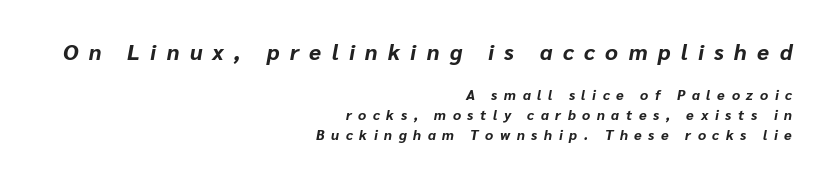
The image shows 22 px bold type, italic (leaning right); set right-aligned, normal line spacing (1.43x), unusually wide letter spacing (+0.47 em), not underlined; the first (top) block is 1.57x larger.
